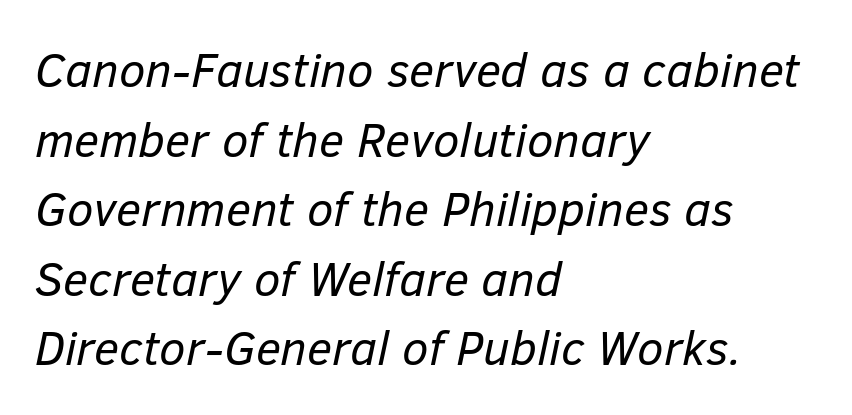
Q: Is the text bold? A: No.
Q: Is the text italic (slanted)? A: Yes, it leans right by about 12 degrees.
Q: Is the text underlined? A: No.
Q: How is the paragraph aligned? A: Left-aligned.
Q: Is the spacing between letters normal or unusually wide? A: Normal.
Q: Is the spacing between lines tight, normal or loose? A: Normal.
Q: Width (condensed, normal, or wide)? A: Normal.
Q: Stroke contrast? A: Low.
Q: x-height? A: Medium.
Q: Monospaced? A: No.
